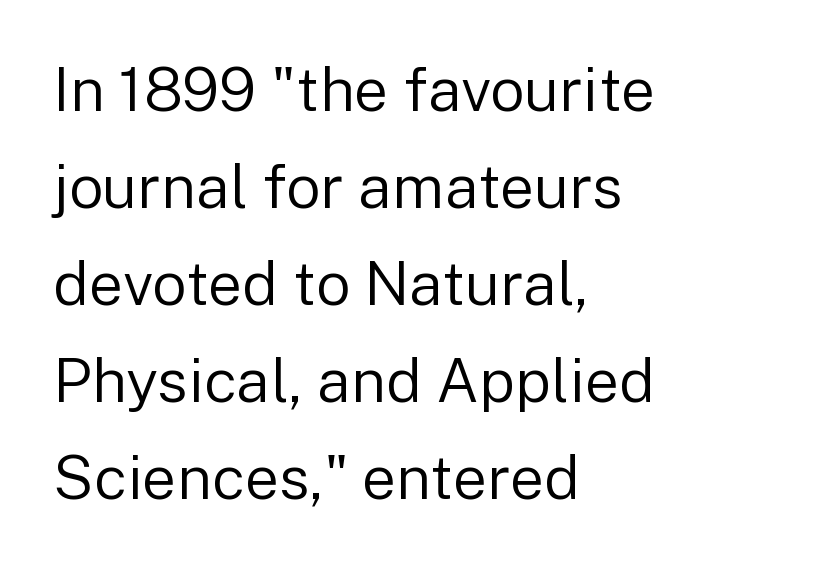
Q: Is the text bold? A: No.
Q: Is the text italic (slanted)? A: No, it is upright.
Q: Is the typeface a serif or a sans-serif typeface? A: Sans-serif.
Q: Is the text underlined? A: No.
Q: How is the paragraph aligned? A: Left-aligned.
Q: Is the spacing between letters normal or unusually wide? A: Normal.
Q: Is the spacing between lines tight, normal or loose? A: Normal.
Q: Width (condensed, normal, or wide)? A: Normal.
Q: Stroke contrast? A: Low.
Q: x-height? A: Medium.
Q: Monospaced? A: No.
